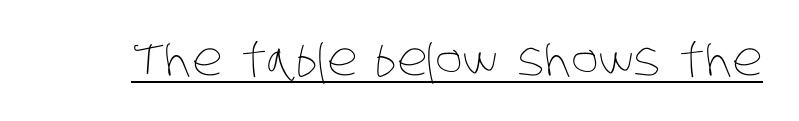
The font is comparable to plain body text, perhaps lighter. Glance below the letters and you will spot a drawn line. Tracking here is standard; glyphs follow each other at the usual distance. The passage shown is typed in a proportional face where columns would drift.
